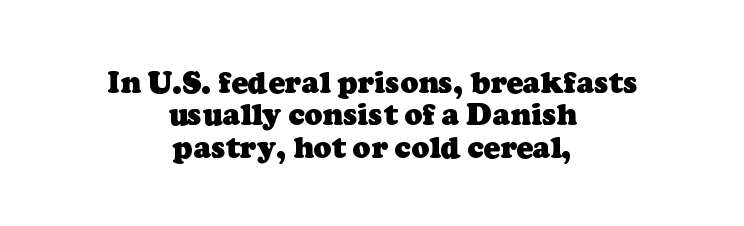
{"serif": "yes", "bold": "yes", "weight": "heavy", "width": "normal", "stroke_contrast": "low", "x_height": "medium", "monospaced": "no", "underline": "no", "align": "center", "line_spacing": "tight", "line_spacing_ratio": 1.08, "letter_spacing": "normal", "letter_spacing_em": 0.0, "glyph_px": 30}
